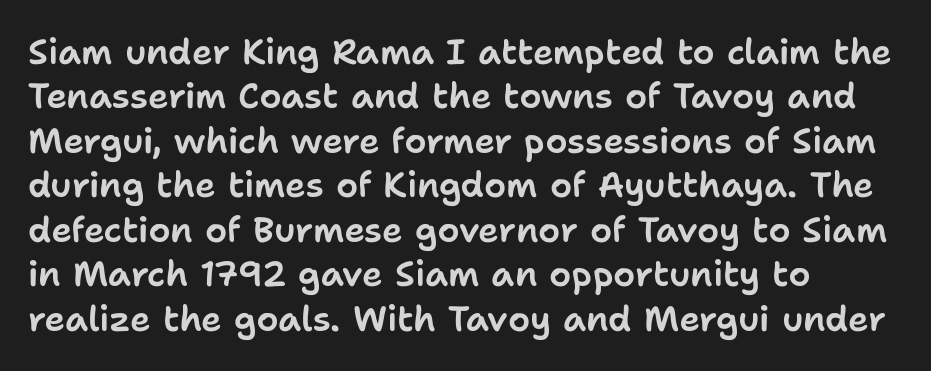
The image shows 35 px sans-serif type, upright; set left-aligned, normal line spacing (1.27x), normal letter spacing, not underlined; low stroke contrast and a medium x-height.
